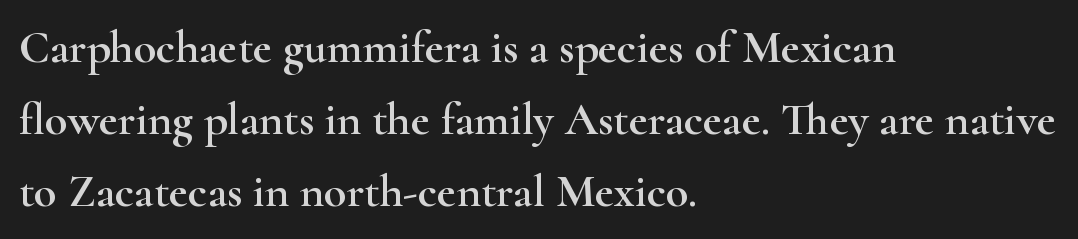
The letters stand upright; this is a roman face. The type is set solid horizontally, with unmodified tracking. The words here are not underlined. Leading matches the norm, producing a regular column. The font family rendered here belongs to the serif group.
